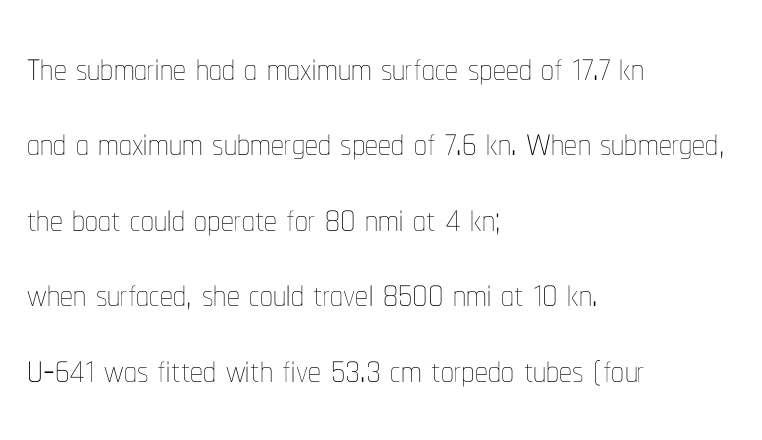
Tall strokes in this sample are plumb rather than angled. Unmarked baselines from the first word to the last. Looks like regular typesetting: each glyph gets only the width it needs. What stands out about the letter spacing? Nothing — it is the standard amount. Casual observation: everything's shoved over to the left. Leading: standard.
